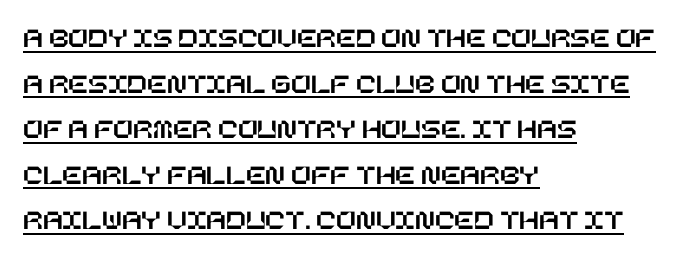
{"italic": "no", "width": "normal", "stroke_contrast": "low", "x_height": "large", "underline": "yes", "align": "left", "line_spacing": "normal", "line_spacing_ratio": 1.57, "letter_spacing": "normal", "letter_spacing_em": 0.0, "glyph_px": 29}
